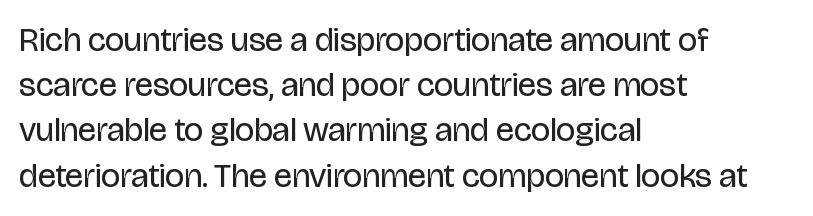
Q: Is the text bold? A: No.
Q: Is the text italic (slanted)? A: No, it is upright.
Q: Is the typeface a serif or a sans-serif typeface? A: Sans-serif.
Q: Is the text underlined? A: No.
Q: How is the paragraph aligned? A: Left-aligned.
Q: Is the spacing between letters normal or unusually wide? A: Normal.
Q: Is the spacing between lines tight, normal or loose? A: Normal.
Q: Width (condensed, normal, or wide)? A: Condensed.
Q: Stroke contrast? A: Low.
Q: x-height? A: Large.
Q: Monospaced? A: No.
